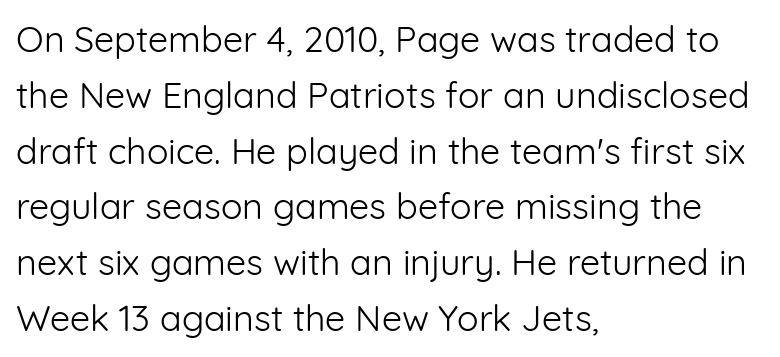
This sample has the flowing, uneven cadence of proportional lettering. In terms of letterspacing, this is plain default setting. A normal amount of white space separates one row of letters from the next. The glyphs in this specimen are sans serif. Type without underlining.
